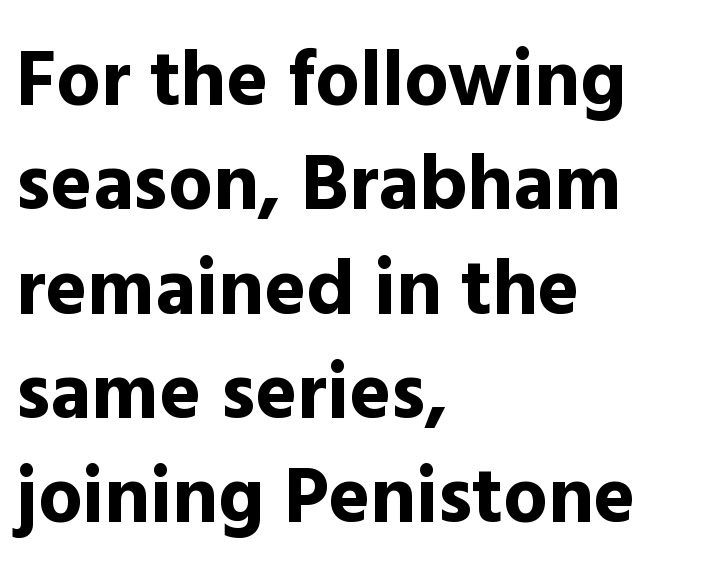
{"serif": "no", "italic": "no", "bold": "yes", "weight": "bold", "width": "normal", "x_height": "medium", "monospaced": "no", "underline": "no", "align": "left", "line_spacing": "normal", "line_spacing_ratio": 1.32, "letter_spacing": "normal", "letter_spacing_em": 0.0, "glyph_px": 79}
